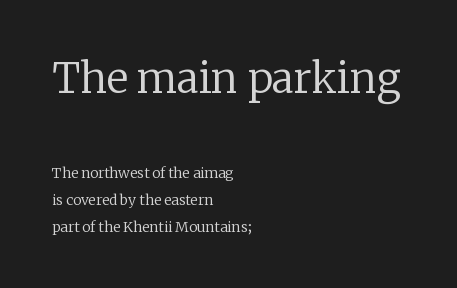
{"serif": "yes", "italic": "no", "bold": "no", "weight": "regular", "width": "normal", "stroke_contrast": "low", "x_height": "medium", "monospaced": "no", "underline": "no", "align": "left", "line_spacing": "loose", "line_spacing_ratio": 1.93, "letter_spacing": "normal", "letter_spacing_em": 0.0, "larger_block": "first", "size_ratio": 2.93, "glyph_px": 41}
